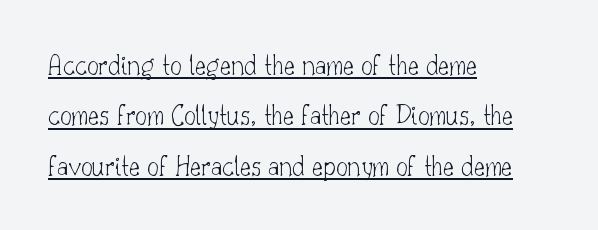
Q: Is the text bold? A: No.
Q: Is the text italic (slanted)? A: No, it is upright.
Q: Is the typeface a serif or a sans-serif typeface? A: Serif.
Q: Is the text underlined? A: Yes.
Q: How is the paragraph aligned? A: Left-aligned.
Q: Is the spacing between letters normal or unusually wide? A: Normal.
Q: Width (condensed, normal, or wide)? A: Normal.
Q: Stroke contrast? A: Low.
Q: x-height? A: Small.
Q: Monospaced? A: No.
